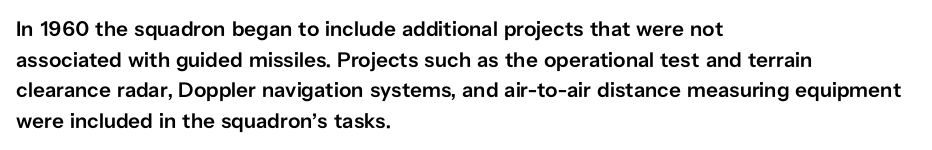
The image shows 21 px text type, upright; set left-aligned, normal line spacing (1.46x), normal letter spacing, not underlined.
